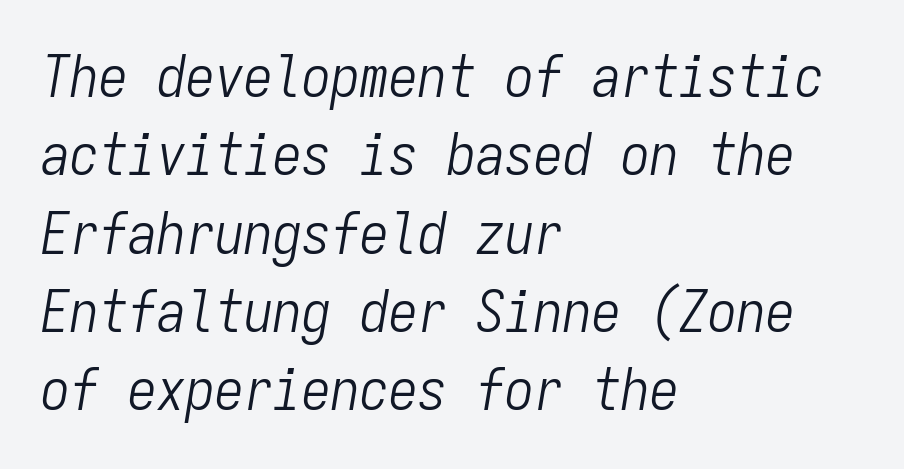
Honestly, there is no underline to notice here at all. If you measured baseline to baseline, you'd find a middling distance. You can tell it's italic because the verticals aren't actually vertical. Each letter, wide or thin by design, is forced into the same width here. No extra tracking has been applied to these lines. Is the block centered? No — it sits flush against the left margin.
